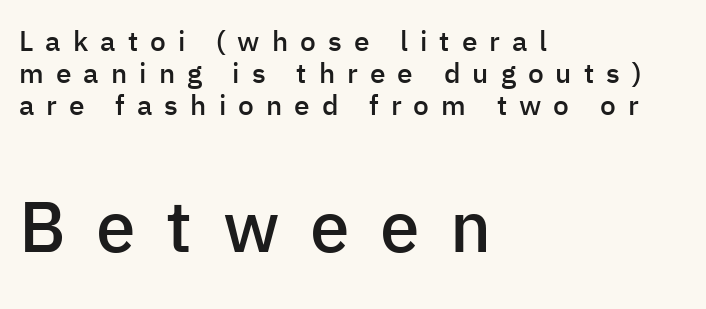
Q: Is the text bold? A: Semi-bold.
Q: Is the text italic (slanted)? A: No, it is upright.
Q: Is the typeface a serif or a sans-serif typeface? A: Sans-serif.
Q: Is the text underlined? A: No.
Q: How is the paragraph aligned? A: Left-aligned.
Q: Is the spacing between letters normal or unusually wide? A: Unusually wide.
Q: Is the spacing between lines tight, normal or loose? A: Tight.
Q: Which block of text is set in a larger size, the first (top) or the second (bottom)? A: The second (bottom) one.
Q: Width (condensed, normal, or wide)? A: Normal.
Q: Stroke contrast? A: Low.
Q: x-height? A: Medium.
Q: Monospaced? A: No.
